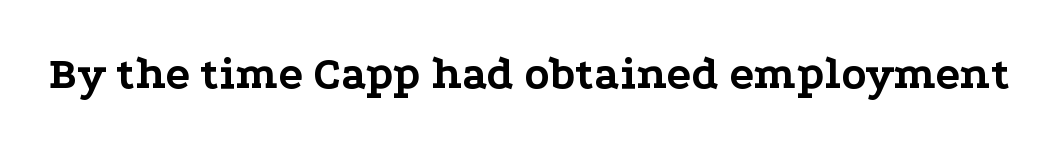
I'd describe the lettering as bold — thick and assertive. This is roman type, the default non-slanted kind. Is this a fixed-width face? No — the glyphs have proportional, varying widths. Just letters on the line, the space beneath them empty. In terms of letterform style, serifs are clearly present.
